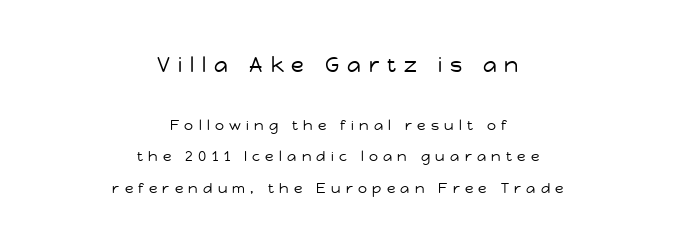
The image shows 21 px text type, upright; set centered, loose line spacing (2.24x), unusually wide letter spacing (+0.38 em), not underlined; the first (top) block is 1.5x larger.
